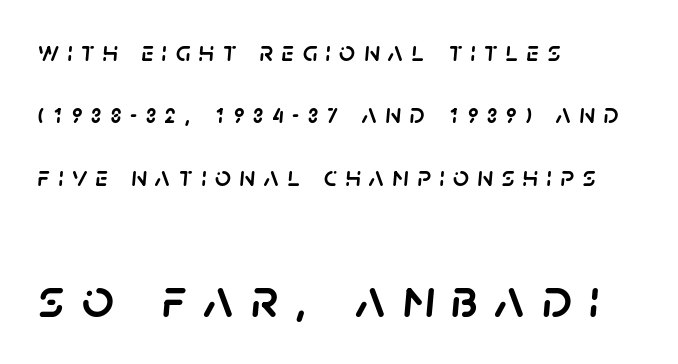
{"italic": "yes", "lean": "right", "slant_degrees": 5, "width": "normal", "stroke_contrast": "low", "x_height": "large", "monospaced": "no", "underline": "no", "align": "left", "line_spacing": "loose", "line_spacing_ratio": 2.23, "letter_spacing": "wide", "letter_spacing_em": 0.3, "larger_block": "second", "size_ratio": 2.0, "glyph_px": 56}
